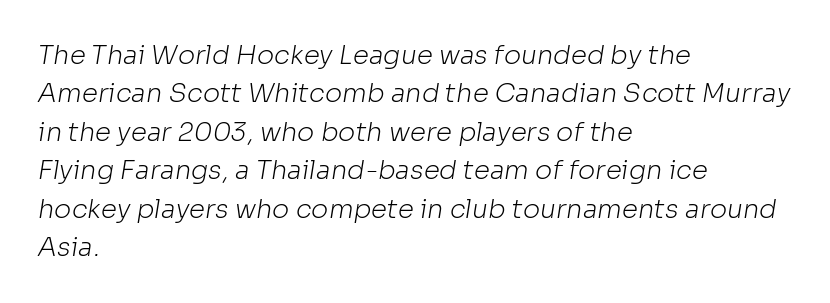
{"bold": "no", "underline": "no", "align": "left", "line_spacing": "normal", "line_spacing_ratio": 1.48, "letter_spacing": "normal", "letter_spacing_em": 0.0, "glyph_px": 26}
